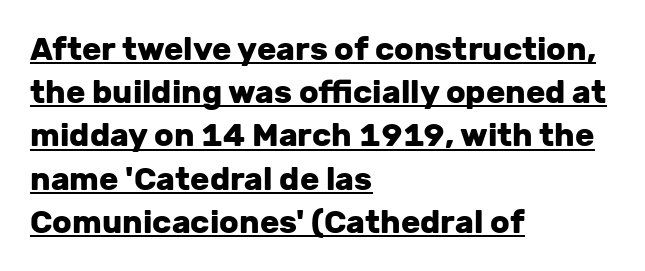
Q: Is the text bold? A: Yes.
Q: Is the text italic (slanted)? A: No, it is upright.
Q: Is the typeface a serif or a sans-serif typeface? A: Sans-serif.
Q: Is the text underlined? A: Yes.
Q: How is the paragraph aligned? A: Left-aligned.
Q: Is the spacing between letters normal or unusually wide? A: Normal.
Q: Is the spacing between lines tight, normal or loose? A: Normal.
Q: Width (condensed, normal, or wide)? A: Normal.
Q: Stroke contrast? A: Low.
Q: x-height? A: Medium.
Q: Monospaced? A: No.
